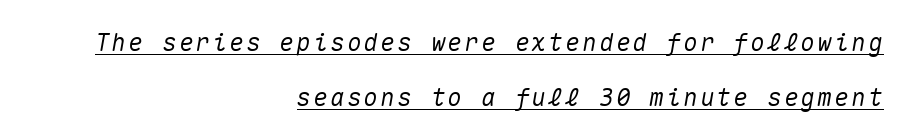
You can tell it's italic because the verticals aren't actually vertical. Glance below the letters and you will spot a drawn line. Leading is clearly above the norm, producing a sparse column. The text block is weighted toward the right margin, trailing off unevenly leftward.
